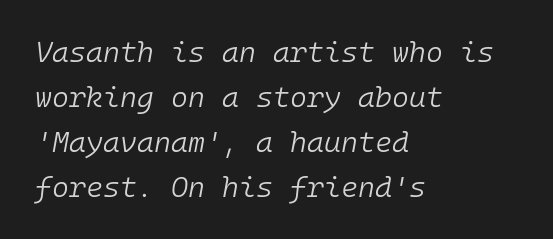
The image shows 29 px light type, italic (leaning right), monospaced; set left-aligned, normal line spacing (1.55x), normal letter spacing, not underlined; low stroke contrast and a medium x-height.
